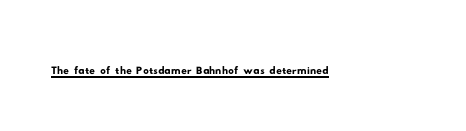
Q: Is the typeface a serif or a sans-serif typeface? A: Sans-serif.
Q: Is the text underlined? A: Yes.
Q: Is the spacing between letters normal or unusually wide? A: Normal.
Q: Width (condensed, normal, or wide)? A: Wide.
Q: Stroke contrast? A: Low.
Q: x-height? A: Small.
Q: Monospaced? A: No.
